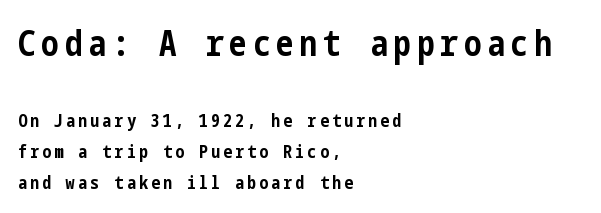
The image shows 35 px bold, condensed sans-serif type, upright; set left-aligned, line spacing 1.73x, not underlined; the first (top) block is 1.94x larger; low stroke contrast and a medium x-height.
